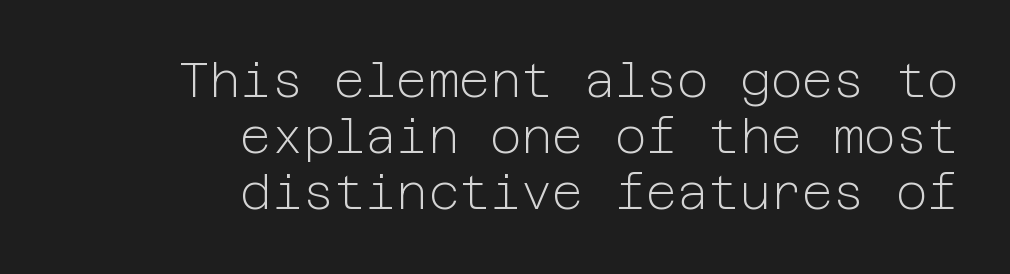
Q: Is the text bold? A: No.
Q: Is the text italic (slanted)? A: No, it is upright.
Q: Is the typeface a serif or a sans-serif typeface? A: Sans-serif.
Q: Is the text underlined? A: No.
Q: How is the paragraph aligned? A: Right-aligned.
Q: Is the spacing between letters normal or unusually wide? A: Normal.
Q: Width (condensed, normal, or wide)? A: Normal.
Q: Stroke contrast? A: Low.
Q: x-height? A: Medium.
